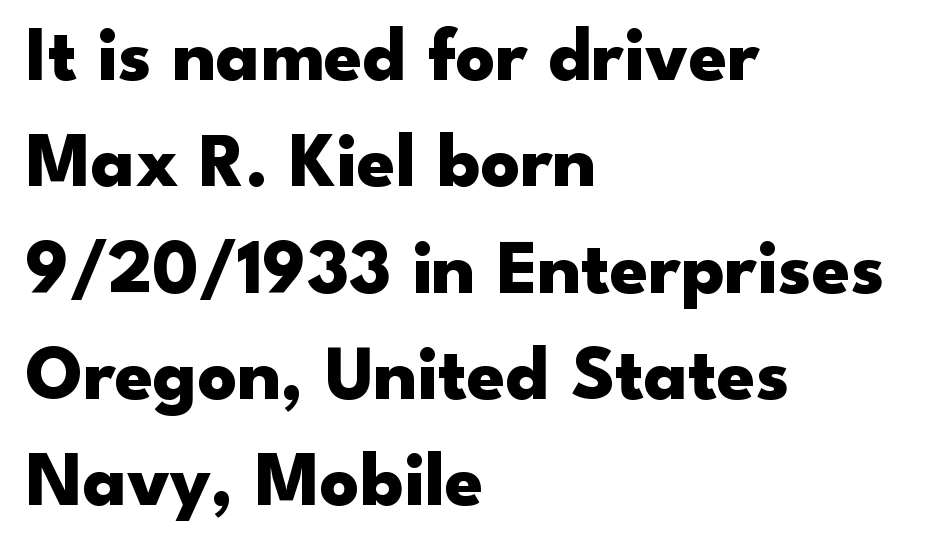
Q: Is the text bold? A: Yes.
Q: Is the text italic (slanted)? A: No, it is upright.
Q: Is the typeface a serif or a sans-serif typeface? A: Sans-serif.
Q: Is the text underlined? A: No.
Q: How is the paragraph aligned? A: Left-aligned.
Q: Is the spacing between letters normal or unusually wide? A: Normal.
Q: Is the spacing between lines tight, normal or loose? A: Normal.
Q: Width (condensed, normal, or wide)? A: Wide.
Q: Stroke contrast? A: Low.
Q: x-height? A: Small.
Q: Monospaced? A: No.
